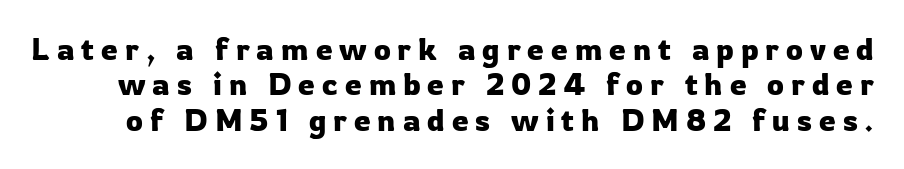
Q: Is the text italic (slanted)? A: No, it is upright.
Q: Is the typeface a serif or a sans-serif typeface? A: Sans-serif.
Q: Is the text underlined? A: No.
Q: Is the spacing between letters normal or unusually wide? A: Unusually wide.
Q: Width (condensed, normal, or wide)? A: Normal.
Q: Stroke contrast? A: Low.
Q: x-height? A: Medium.
Q: Monospaced? A: No.
